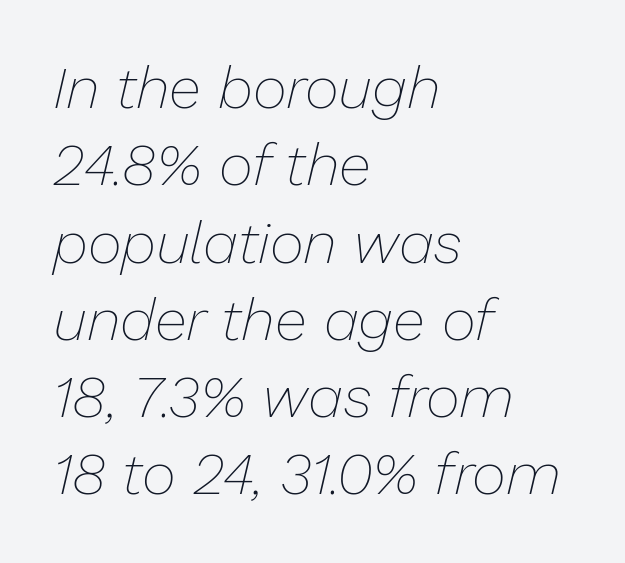
{"italic": "yes", "lean": "right", "slant_degrees": 13, "bold": "no", "weight": "thin", "width": "normal", "stroke_contrast": "low", "x_height": "medium", "monospaced": "no", "underline": "no", "align": "left", "line_spacing": "normal", "line_spacing_ratio": 1.31, "letter_spacing": "normal", "letter_spacing_em": 0.0, "glyph_px": 59}
